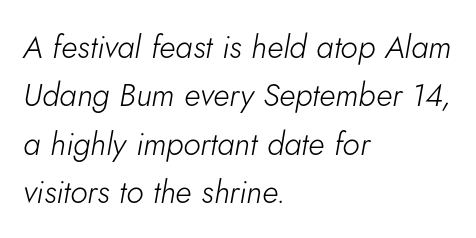
Do the characters align in a grid? No, the font is proportional. The string is rendered with underlining switched off. The passage shown stacks its lines at a standard gap. This rendering leaves character spacing at its baseline value. No extra ink here — the face is not bold. All the whitespace from short lines collects on the right.
